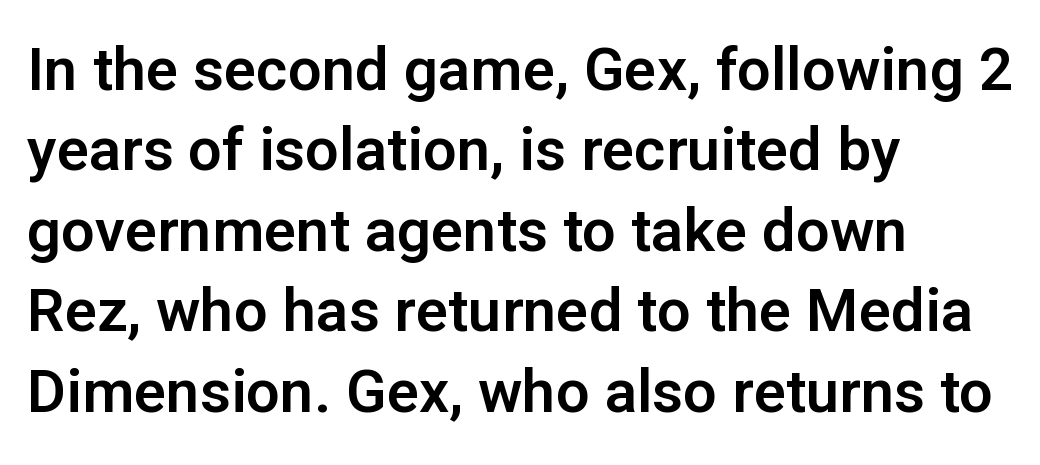
{"serif": "no", "italic": "no", "width": "normal", "stroke_contrast": "low", "x_height": "medium", "monospaced": "no", "underline": "no", "align": "left", "line_spacing": "normal", "line_spacing_ratio": 1.34, "letter_spacing": "normal", "letter_spacing_em": 0.0, "glyph_px": 60}
